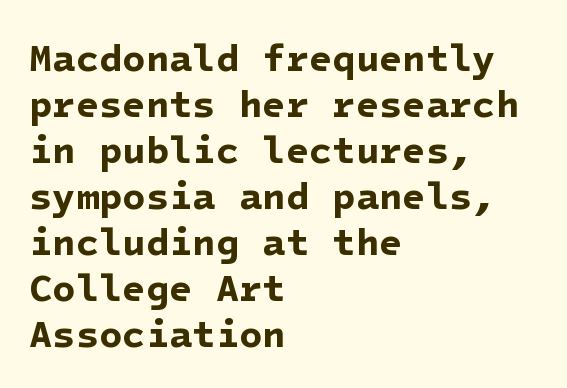
The image shows 38 px bold sans-serif type; set left-aligned, line spacing 1.21x, normal letter spacing, not underlined; low stroke contrast and a medium x-height.
